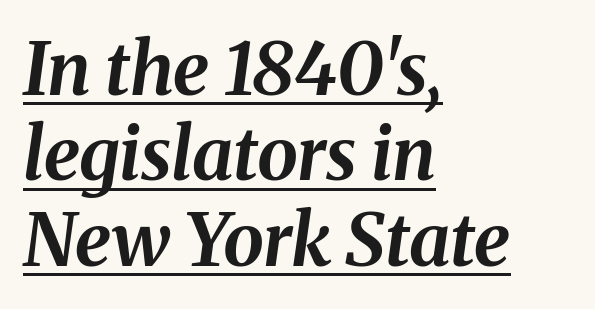
{"italic": "yes", "lean": "right", "slant_degrees": 8, "bold": "yes", "weight": "bold", "width": "normal", "stroke_contrast": "medium", "x_height": "medium", "monospaced": "no", "underline": "yes", "align": "left", "line_spacing_ratio": 1.17, "letter_spacing": "normal", "letter_spacing_em": 0.0, "glyph_px": 73}
